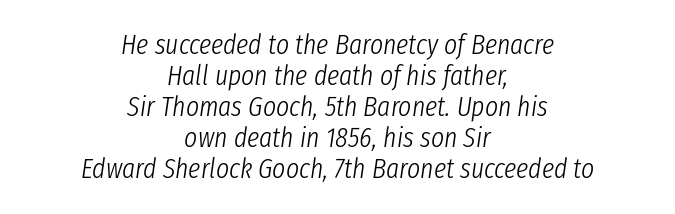
Q: Is the text bold? A: No.
Q: Is the text italic (slanted)? A: Yes, it leans right by about 8 degrees.
Q: Is the text underlined? A: No.
Q: How is the paragraph aligned? A: Centered.
Q: Is the spacing between letters normal or unusually wide? A: Normal.
Q: Is the spacing between lines tight, normal or loose? A: Tight.
Q: Width (condensed, normal, or wide)? A: Condensed.
Q: Stroke contrast? A: Low.
Q: x-height? A: Medium.
Q: Monospaced? A: No.
